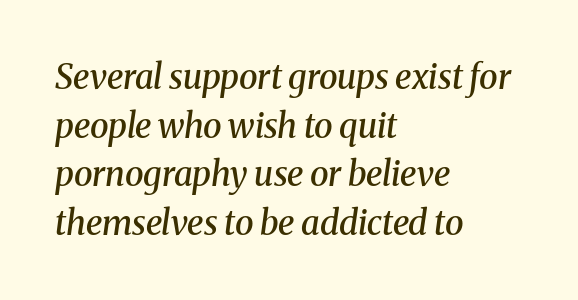
The image shows 34 px semibold serif type, italic (leaning right); set left-aligned, normal line spacing (1.43x), normal letter spacing, not underlined; medium stroke contrast and a medium x-height.
